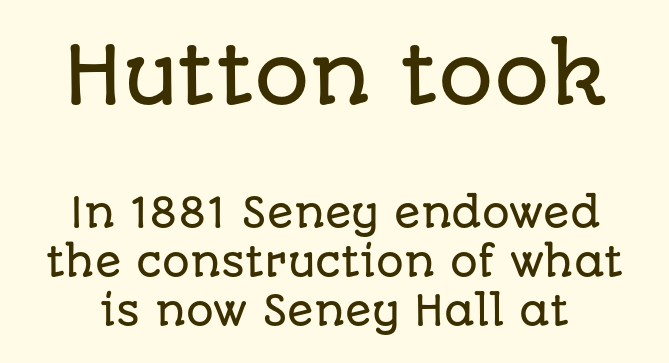
This sample has the flowing, uneven cadence of proportional lettering. The gaps between neighbouring characters are ordinary and unremarkable. Letters rest on an invisible, unmarked baseline. Baseline-to-baseline distance is the conventional proportion of letter height.
